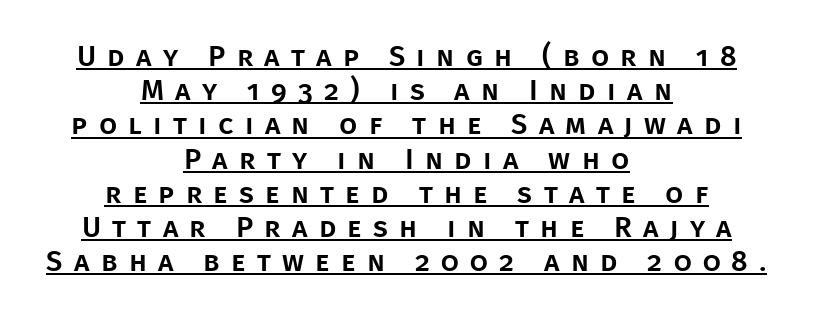
The image shows 29 px sans-serif type, upright; set centered, line spacing 1.18x, unusually wide letter spacing (+0.39 em), underlined; low stroke contrast and a large x-height.
